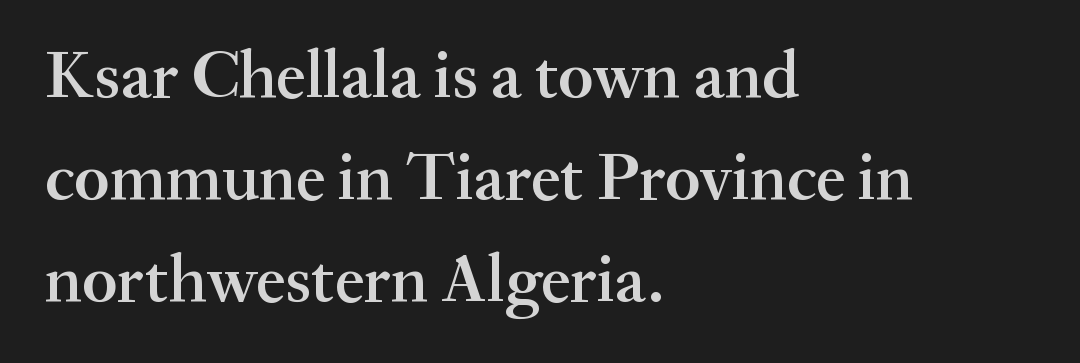
Notice the strokes are somewhat thickened but not fully heavy: this is a semibold. The words here are not underlined. Casual observation: everything's shoved over to the left. The face used here is proportionally spaced, like ordinary book or web type. When letters stand straight like this, we call the style roman or upright. Yep, those are serifs on the letters.
